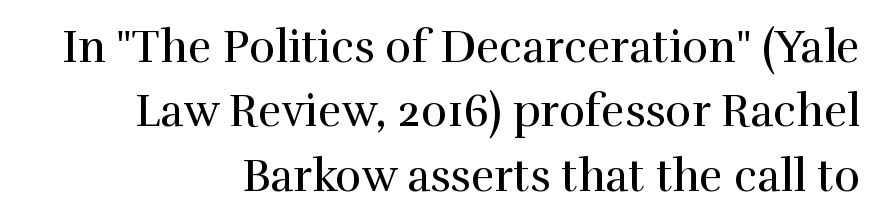
{"serif": "yes", "italic": "no", "bold": "no", "weight": "regular", "width": "normal", "x_height": "medium", "monospaced": "no", "underline": "no", "align": "right", "line_spacing": "normal", "line_spacing_ratio": 1.43, "letter_spacing": "normal", "letter_spacing_em": 0.0, "glyph_px": 45}
